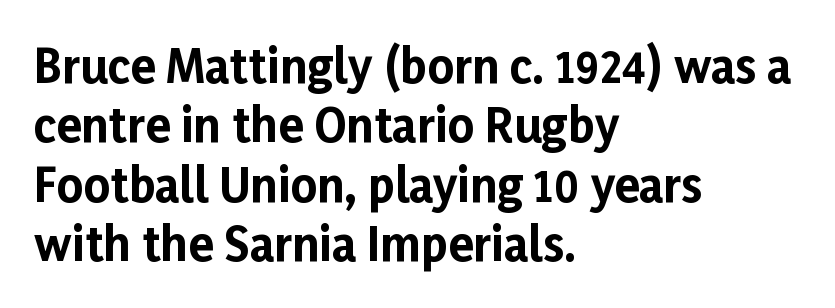
Plenty of ink on the page — the face is bold. Is there much room between lines? A standard amount, neither cramped nor airy. Horizontally, the lines are justified to the leading edge only. Ordinary non-slanted type is in use. The glyphs are unaccompanied by any horizontal stroke below them.
